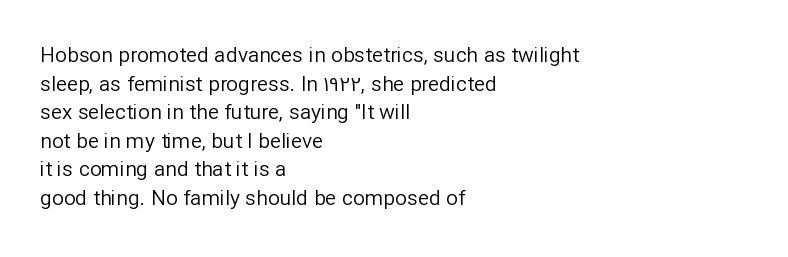
Q: Is the text bold? A: No.
Q: Is the text italic (slanted)? A: No, it is upright.
Q: Is the text underlined? A: No.
Q: How is the paragraph aligned? A: Left-aligned.
Q: Is the spacing between letters normal or unusually wide? A: Normal.
Q: Is the spacing between lines tight, normal or loose? A: Normal.
